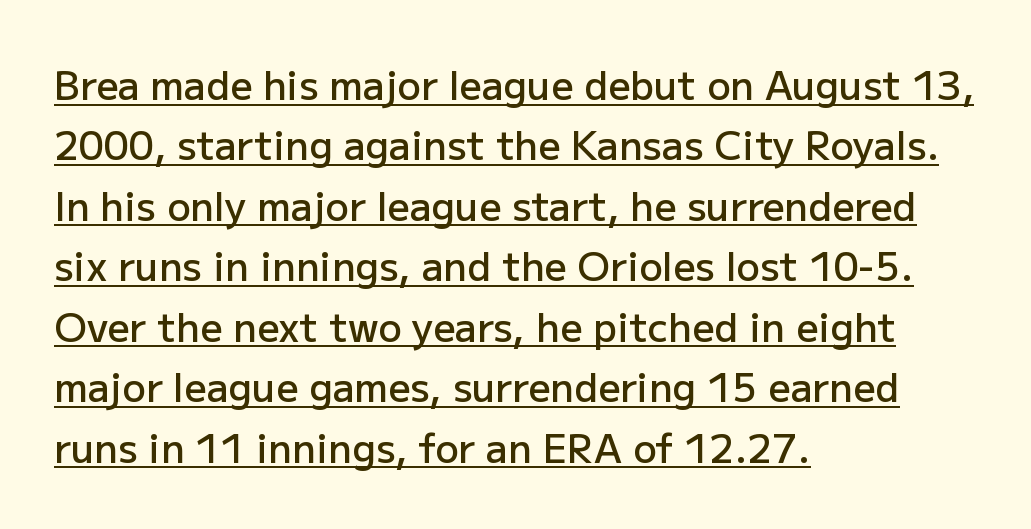
The image shows 39 px semibold sans-serif type, upright; set left-aligned, normal line spacing (1.55x), normal letter spacing, underlined; low stroke contrast and a medium x-height.
